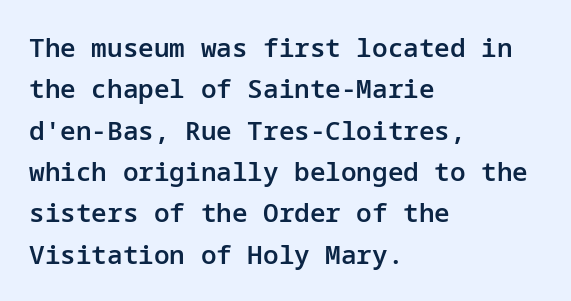
{"italic": "no", "bold": "semi", "underline": "no", "align": "left", "line_spacing": "normal", "line_spacing_ratio": 1.59, "letter_spacing": "normal", "letter_spacing_em": 0.0, "glyph_px": 26}
